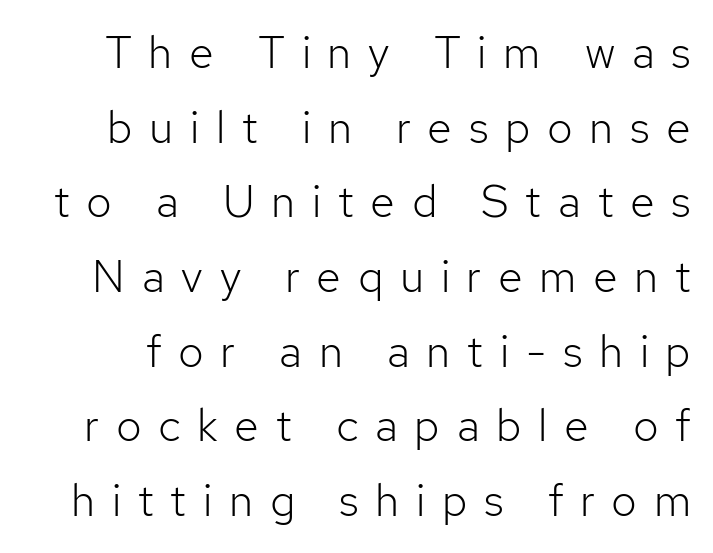
The image shows 45 px light sans-serif type, upright; set normal line spacing (1.66x), unusually wide letter spacing (+0.37 em), not underlined; low stroke contrast and a medium x-height.
